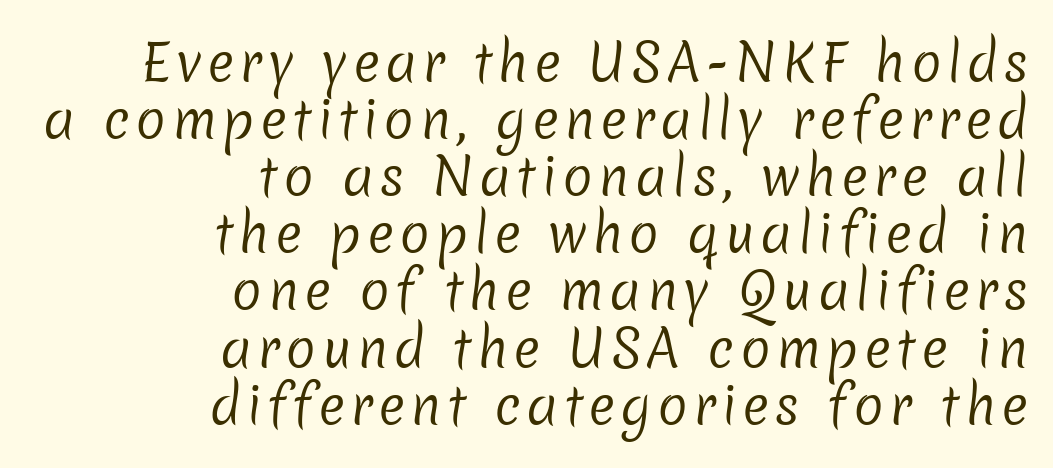
The image shows 51 px regular-weight sans-serif type; set right-aligned, tight line spacing (1.12x), not underlined; low stroke contrast and a medium x-height.
